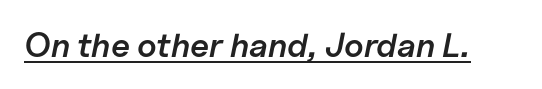
The image shows 34 px semibold type, italic (leaning right); set normal letter spacing, underlined; low stroke contrast and a medium x-height.
